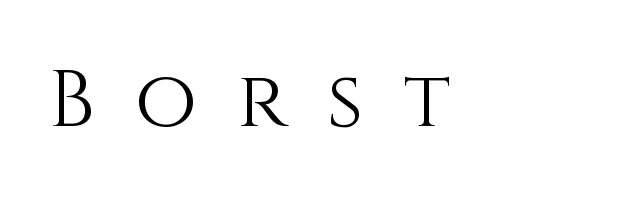
The image shows 80 px light type, upright; set unusually wide letter spacing (+0.5 em), not underlined; a large x-height.
